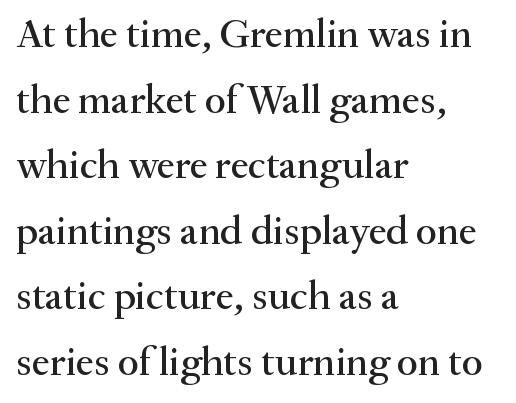
Q: Is the text italic (slanted)? A: No, it is upright.
Q: Is the typeface a serif or a sans-serif typeface? A: Serif.
Q: Is the text underlined? A: No.
Q: How is the paragraph aligned? A: Left-aligned.
Q: Is the spacing between letters normal or unusually wide? A: Normal.
Q: Is the spacing between lines tight, normal or loose? A: Normal.
Q: Width (condensed, normal, or wide)? A: Normal.
Q: Stroke contrast? A: Medium.
Q: x-height? A: Small.
Q: Monospaced? A: No.
